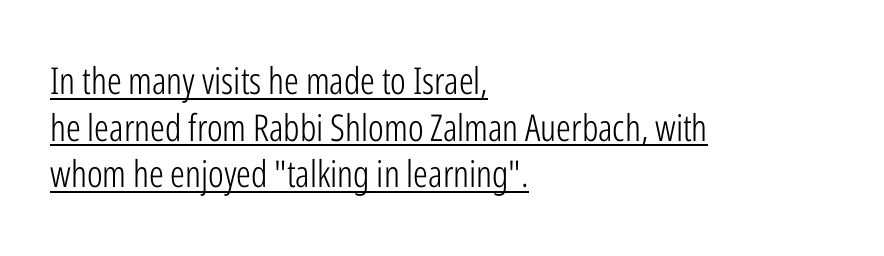
{"serif": "no", "italic": "no", "bold": "no", "weight": "light", "width": "condensed", "stroke_contrast": "low", "x_height": "medium", "monospaced": "no", "underline": "yes", "align": "left", "line_spacing": "normal", "line_spacing_ratio": 1.26, "letter_spacing": "normal", "letter_spacing_em": 0.0, "glyph_px": 37}
